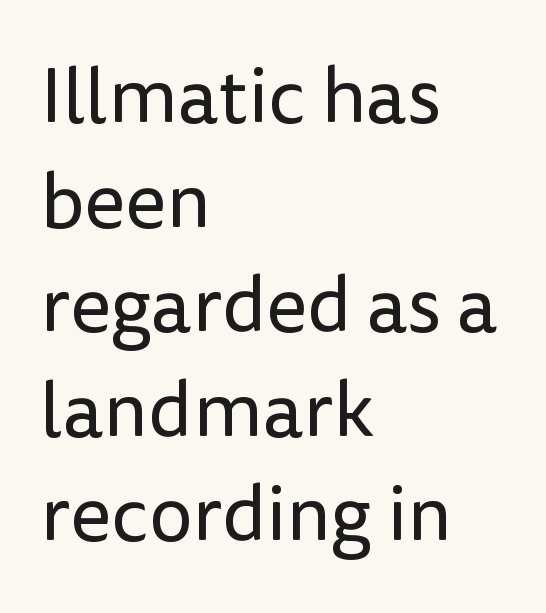
Letters have the restrained weight of plain body copy at most. Regular leading. Each line starts at the same left margin while the right side varies. Varying glyph widths throughout — classic text-font behaviour.
